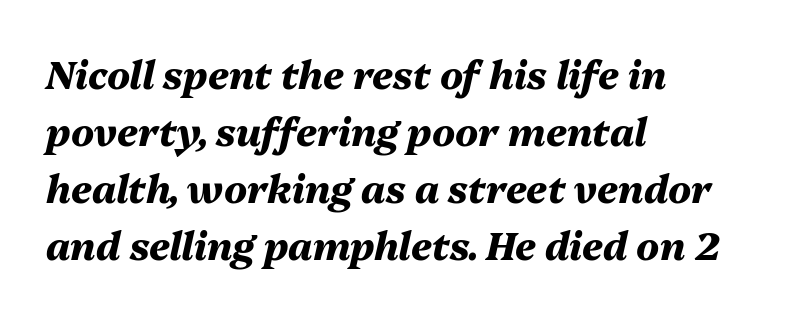
{"italic": "yes", "lean": "right", "slant_degrees": 13, "bold": "yes", "weight": "heavy", "width": "normal", "stroke_contrast": "medium", "x_height": "medium", "monospaced": "no", "underline": "no", "align": "left", "line_spacing": "normal", "line_spacing_ratio": 1.5, "letter_spacing": "normal", "letter_spacing_em": 0.0, "glyph_px": 38}
